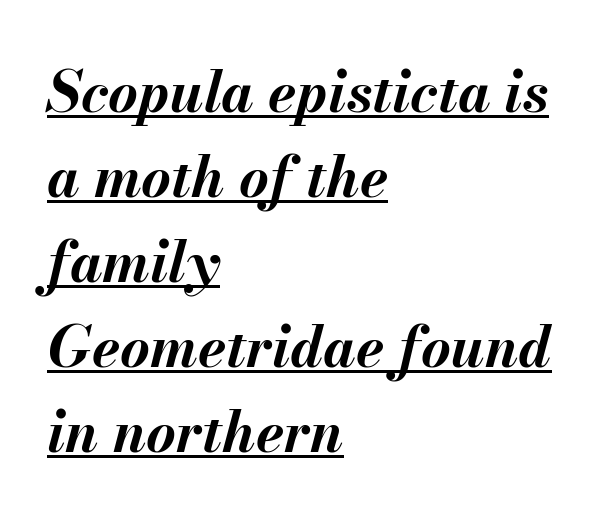
A typesetter would call this proportional, since set widths differ per character. Compared with typical paragraphs, the rows here are spaced about the same. The horizontal fit of the characters is conventional and even. Somebody hit Ctrl+U on this one — the words are underlined. Teacher's note: observe the even left margin — that is flush-left alignment. Yep, that's italic — everything's leaning.
